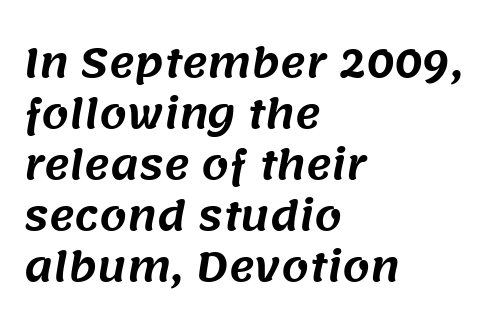
Q: Is the typeface a serif or a sans-serif typeface? A: Sans-serif.
Q: Is the text underlined? A: No.
Q: How is the paragraph aligned? A: Left-aligned.
Q: Is the spacing between letters normal or unusually wide? A: Normal.
Q: Is the spacing between lines tight, normal or loose? A: Normal.
Q: Width (condensed, normal, or wide)? A: Normal.
Q: Stroke contrast? A: Medium.
Q: x-height? A: Large.
Q: Monospaced? A: No.
